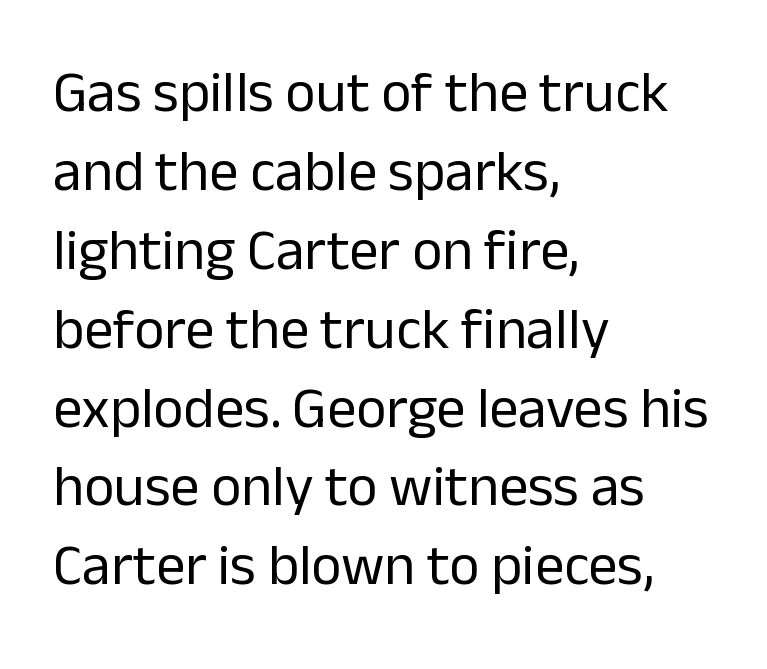
The image shows 58 px regular-weight sans-serif type, upright; set left-aligned, normal line spacing (1.36x), normal letter spacing, not underlined; low stroke contrast and a medium x-height.
